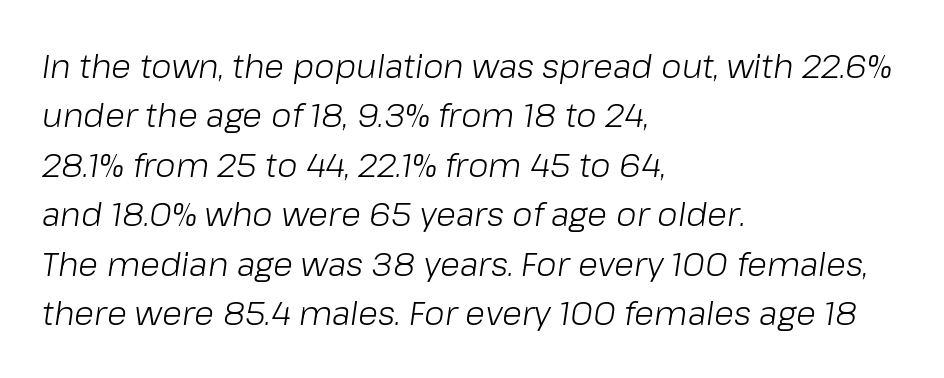
Weight: not bold — regular or lighter. Italic: yes, the glyphs are oblique. Each row of text sits above clean, open space. The rows are spaced the way most documents space them. Proportional: the letters do not fall into vertical columns.
